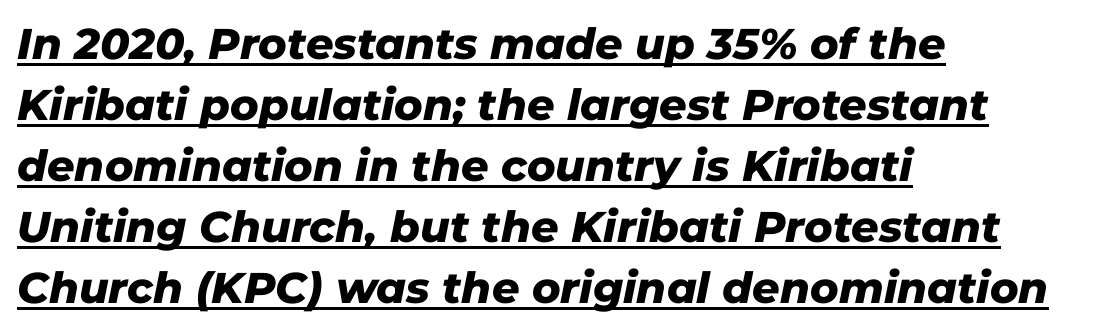
Q: Is the text bold? A: Yes.
Q: Is the text italic (slanted)? A: Yes, it leans right by about 11 degrees.
Q: Is the text underlined? A: Yes.
Q: How is the paragraph aligned? A: Left-aligned.
Q: Is the spacing between letters normal or unusually wide? A: Normal.
Q: Is the spacing between lines tight, normal or loose? A: Normal.
Q: Width (condensed, normal, or wide)? A: Normal.
Q: Stroke contrast? A: Low.
Q: x-height? A: Medium.
Q: Monospaced? A: No.
